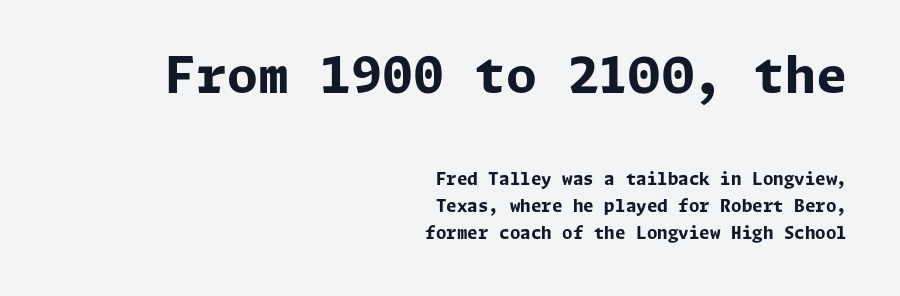
{"serif": "no", "italic": "no", "bold": "yes", "weight": "bold", "width": "normal", "stroke_contrast": "low", "x_height": "medium", "underline": "no", "align": "right", "line_spacing": "normal", "line_spacing_ratio": 1.57, "letter_spacing": "normal", "letter_spacing_em": 0.0, "larger_block": "first", "size_ratio": 2.94, "glyph_px": 50}
